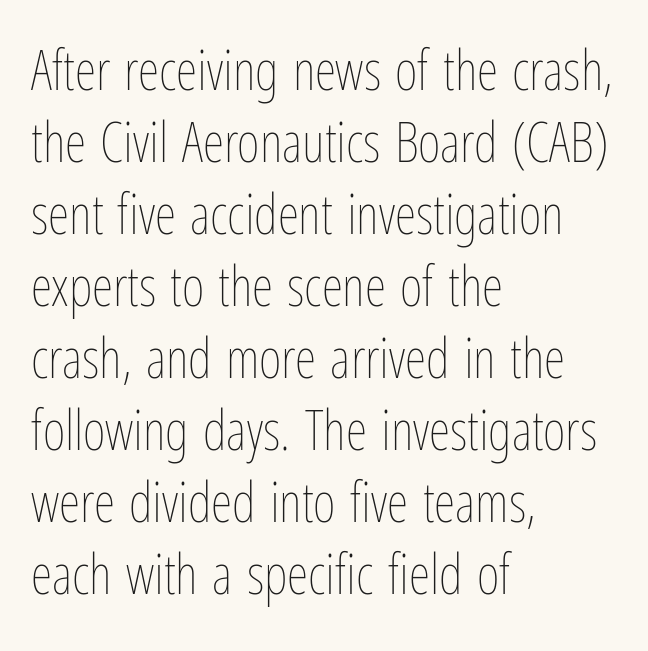
Q: Is the text bold? A: No.
Q: Is the text italic (slanted)? A: No, it is upright.
Q: Is the text underlined? A: No.
Q: How is the paragraph aligned? A: Left-aligned.
Q: Is the spacing between letters normal or unusually wide? A: Normal.
Q: Is the spacing between lines tight, normal or loose? A: Normal.
Q: Width (condensed, normal, or wide)? A: Condensed.
Q: Stroke contrast? A: Low.
Q: x-height? A: Medium.
Q: Monospaced? A: No.
